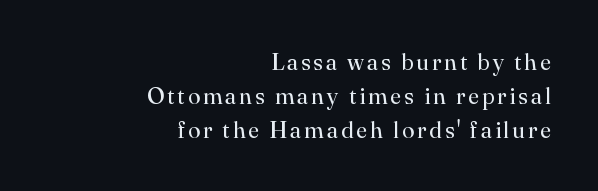
The image shows 23 px text type, upright; set right-aligned, normal line spacing (1.47x), not underlined.
